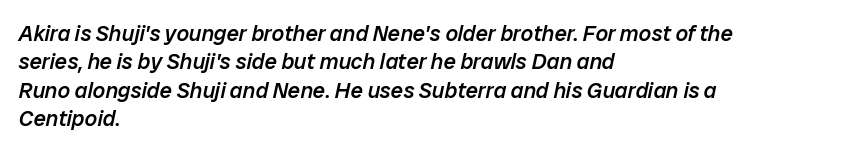
The image shows 22 px text type, italic (leaning right); set left-aligned, normal line spacing (1.29x), normal letter spacing, not underlined.
